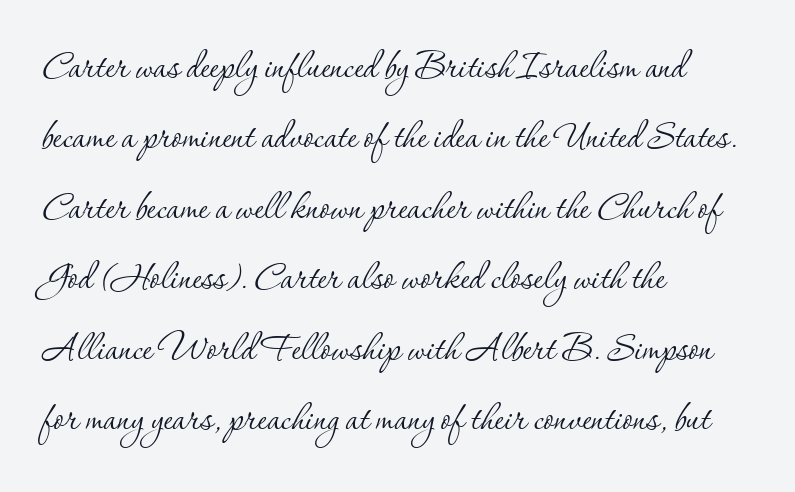
Q: Is the text bold? A: No.
Q: Is the text italic (slanted)? A: Yes.
Q: Is the typeface a serif or a sans-serif typeface? A: Serif.
Q: Is the text underlined? A: No.
Q: How is the paragraph aligned? A: Left-aligned.
Q: Is the spacing between letters normal or unusually wide? A: Normal.
Q: Is the spacing between lines tight, normal or loose? A: Normal.
Q: Width (condensed, normal, or wide)? A: Normal.
Q: Stroke contrast? A: Low.
Q: x-height? A: Small.
Q: Monospaced? A: No.
